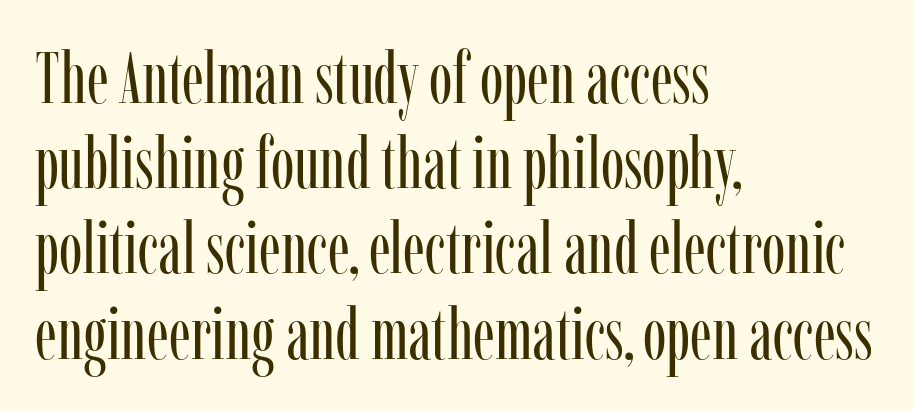
Q: Is the text bold? A: No.
Q: Is the text italic (slanted)? A: No, it is upright.
Q: Is the typeface a serif or a sans-serif typeface? A: Serif.
Q: Is the text underlined? A: No.
Q: How is the paragraph aligned? A: Left-aligned.
Q: Is the spacing between letters normal or unusually wide? A: Normal.
Q: Width (condensed, normal, or wide)? A: Condensed.
Q: Stroke contrast? A: Low.
Q: x-height? A: Medium.
Q: Monospaced? A: No.
